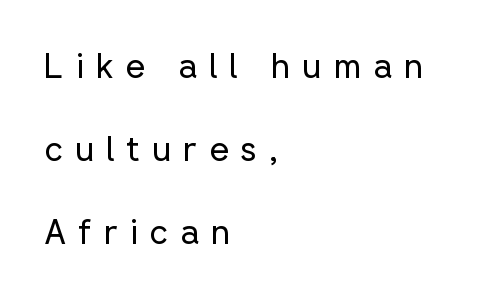
The image shows 34 px regular-weight sans-serif type, upright; set left-aligned, loose line spacing (2.44x), unusually wide letter spacing (+0.35 em), not underlined; low stroke contrast and a medium x-height.
